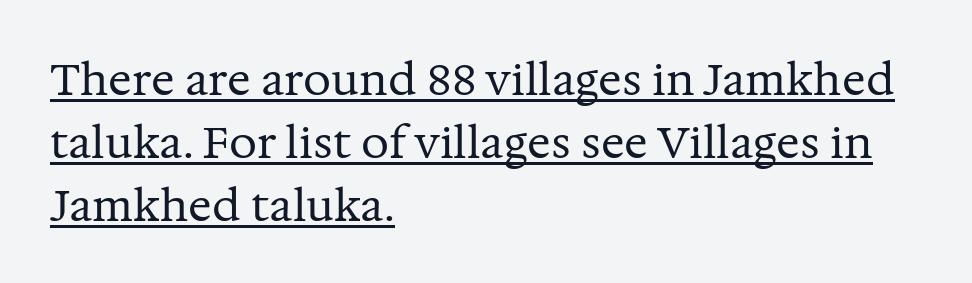
This block has exactly the height ordinary leading produces. The letters advance in unequal steps, a hallmark of proportional type. Looks like someone drew a line under every word here. The lettering stays uniformly vertical, giving the passage a roman look. You could call the tracking neutral — neither tight nor loose.
